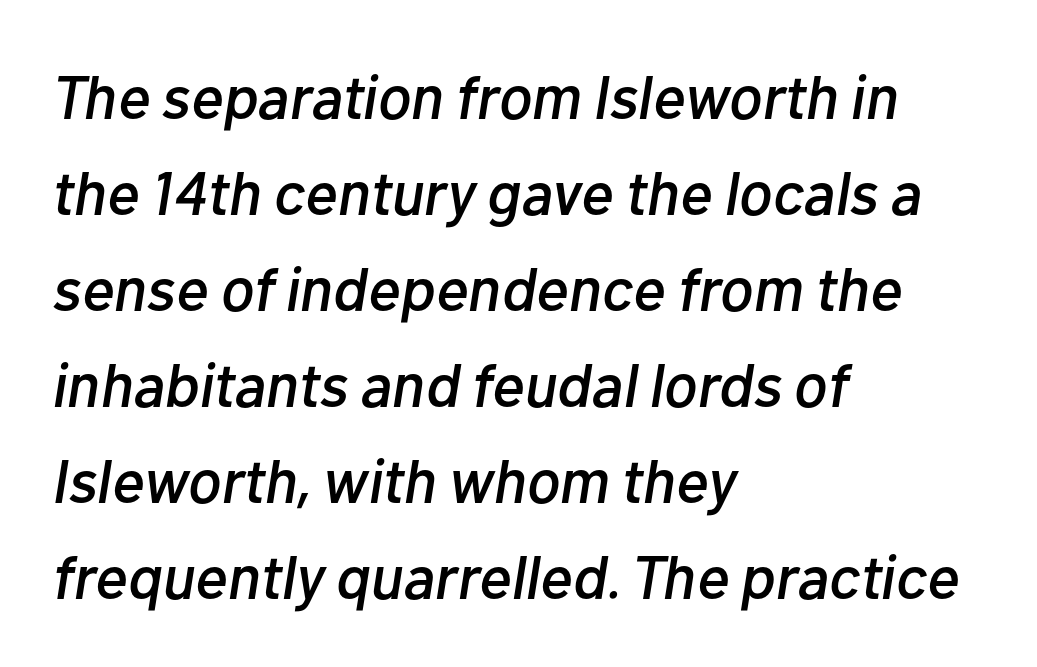
The image shows 62 px text type, italic (leaning right); set left-aligned, normal line spacing (1.55x), normal letter spacing, not underlined; low stroke contrast and a medium x-height.
